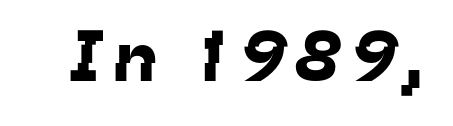
{"serif": "no", "width": "normal", "stroke_contrast": "low", "x_height": "medium", "monospaced": "no", "underline": "no", "glyph_px": 72}
